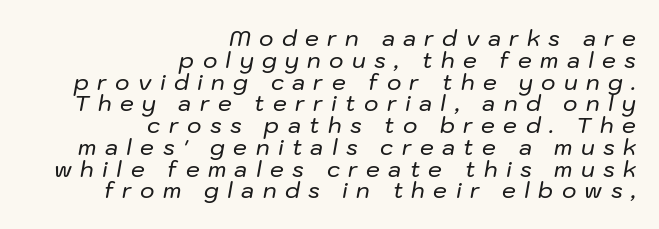
The letters are spread apart with noticeably loose tracking. The setting favours the right margin, as signatures and pull-quotes sometimes do. Slanted lettering throughout. Plain, unruled lines of type.
